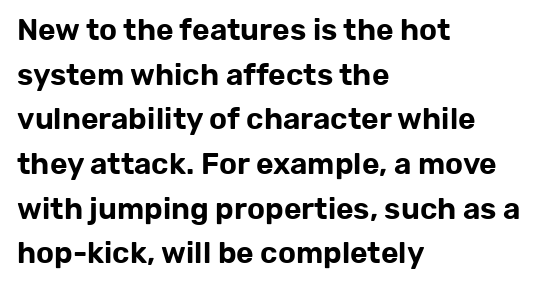
The image shows 30 px sans-serif type, upright; set left-aligned, normal line spacing (1.49x), normal letter spacing, not underlined; low stroke contrast and a medium x-height.
